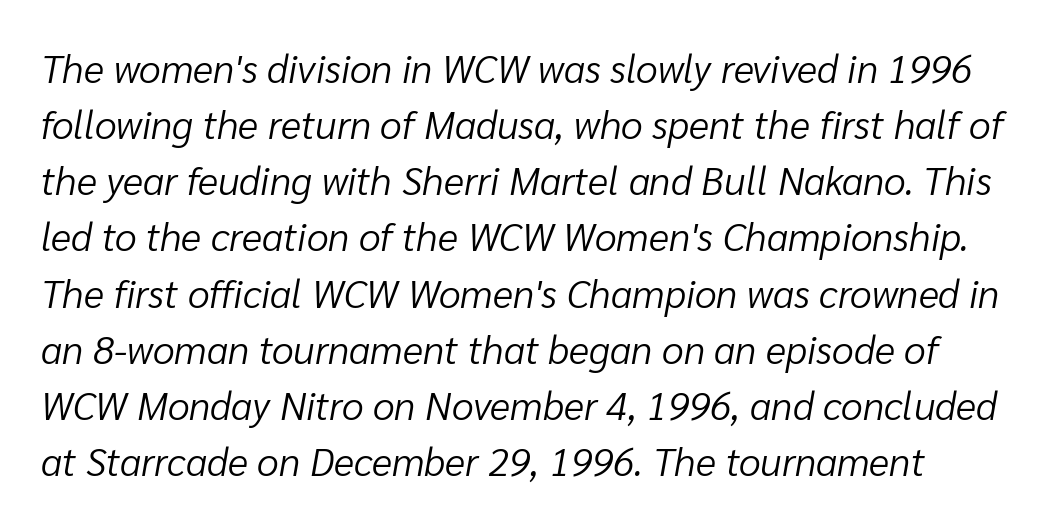
Bold? No — there's no thickening of the strokes. Does extra space separate the letters? No, they use regular spacing. The space between consecutive lines is moderate. Proportional: the letters do not fall into vertical columns. Nobody drew a line under any word here.
